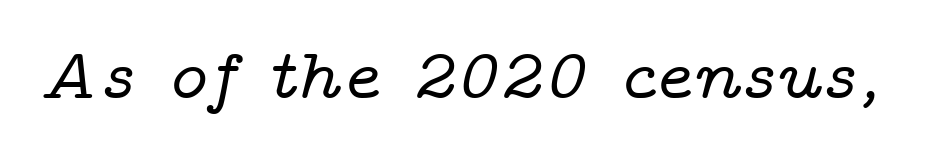
The image shows 72 px wide serif type, italic (leaning right); set normal letter spacing, not underlined; low stroke contrast and a medium x-height.
